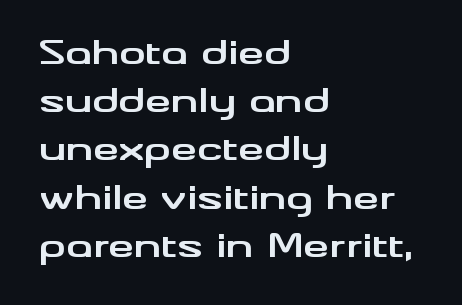
{"serif": "no", "italic": "no", "bold": "yes", "weight": "bold", "width": "wide", "stroke_contrast": "medium", "x_height": "small", "monospaced": "no", "underline": "no", "align": "left", "line_spacing": "normal", "line_spacing_ratio": 1.46, "letter_spacing": "normal", "letter_spacing_em": 0.0, "glyph_px": 33}
